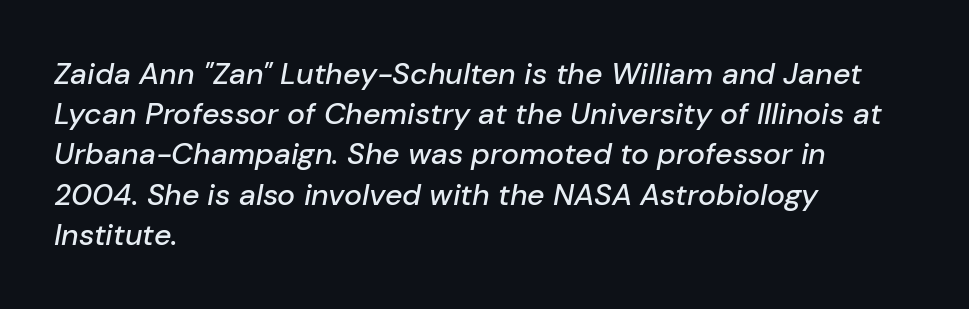
Q: Is the text italic (slanted)? A: Yes, it leans right by about 10 degrees.
Q: Is the text underlined? A: No.
Q: How is the paragraph aligned? A: Left-aligned.
Q: Is the spacing between letters normal or unusually wide? A: Normal.
Q: Is the spacing between lines tight, normal or loose? A: Normal.
Q: Width (condensed, normal, or wide)? A: Normal.
Q: Stroke contrast? A: Low.
Q: x-height? A: Medium.
Q: Monospaced? A: No.
